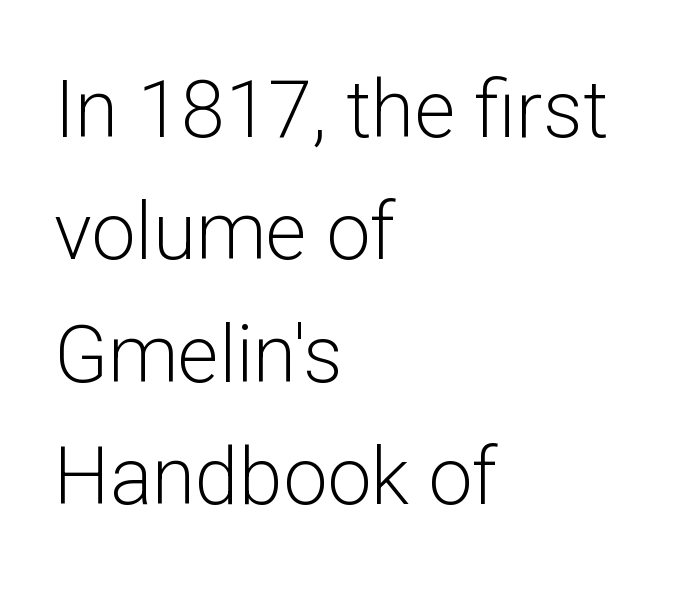
{"serif": "no", "italic": "no", "bold": "no", "weight": "light", "width": "normal", "stroke_contrast": "low", "x_height": "medium", "monospaced": "no", "underline": "no", "align": "left", "line_spacing": "normal", "line_spacing_ratio": 1.55, "letter_spacing": "normal", "letter_spacing_em": 0.0, "glyph_px": 79}
